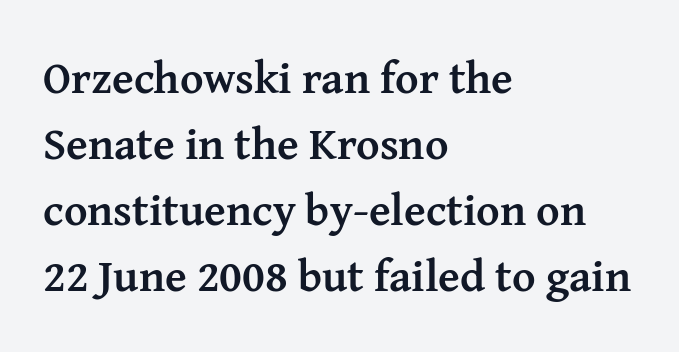
{"serif": "yes", "italic": "no", "bold": "yes", "weight": "semibold", "width": "normal", "stroke_contrast": "medium", "x_height": "medium", "monospaced": "no", "underline": "no", "align": "left", "line_spacing": "normal", "line_spacing_ratio": 1.47, "letter_spacing": "normal", "letter_spacing_em": 0.0, "glyph_px": 45}
